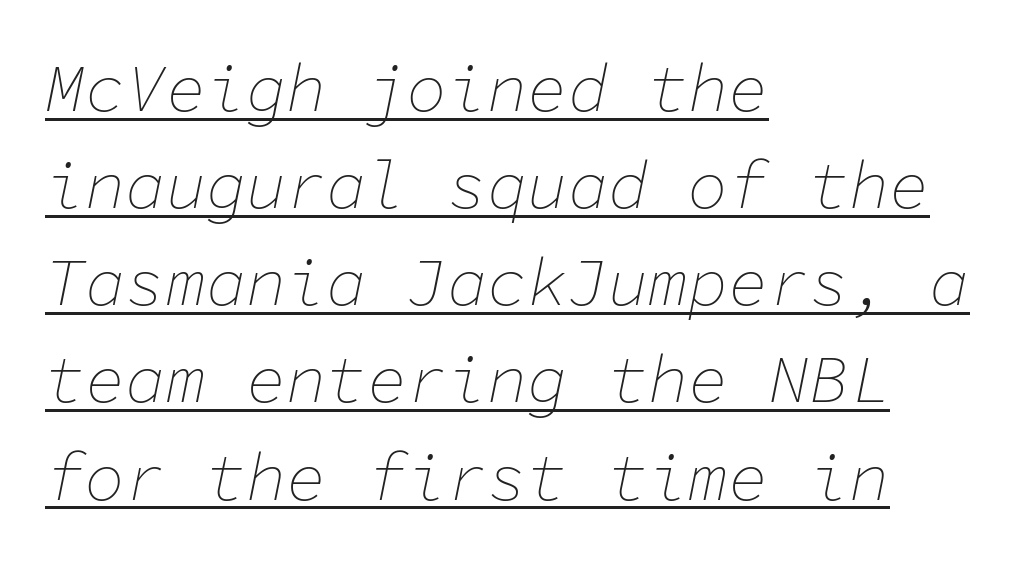
The passage shown is underscored from start to finish. Letters have the restrained weight of plain body copy at most. These lines are rendered in a fixed-pitch font. The rag falls on the right side of this text block.
